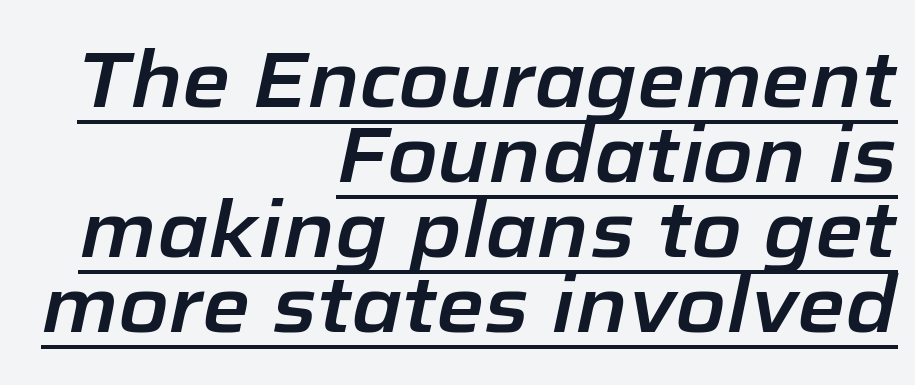
{"italic": "yes", "lean": "right", "slant_degrees": 12, "width": "normal", "stroke_contrast": "low", "x_height": "medium", "monospaced": "no", "underline": "yes", "align": "right", "line_spacing": "tight", "line_spacing_ratio": 0.96, "letter_spacing": "normal", "letter_spacing_em": 0.0, "glyph_px": 78}
